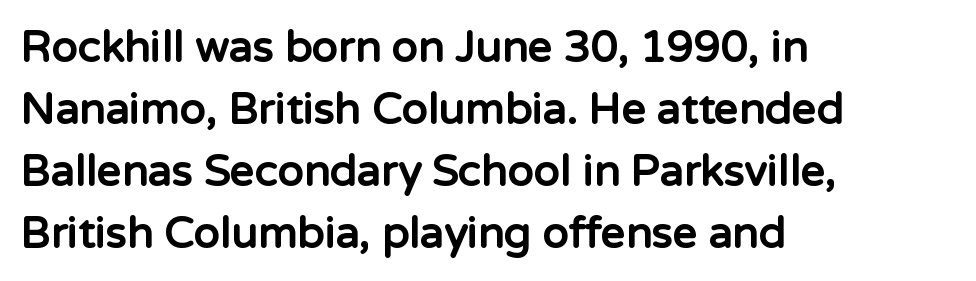
{"serif": "no", "italic": "no", "bold": "yes", "weight": "bold", "width": "normal", "stroke_contrast": "low", "x_height": "medium", "monospaced": "no", "underline": "no", "align": "left", "line_spacing": "normal", "line_spacing_ratio": 1.44, "letter_spacing": "normal", "letter_spacing_em": 0.0, "glyph_px": 43}
